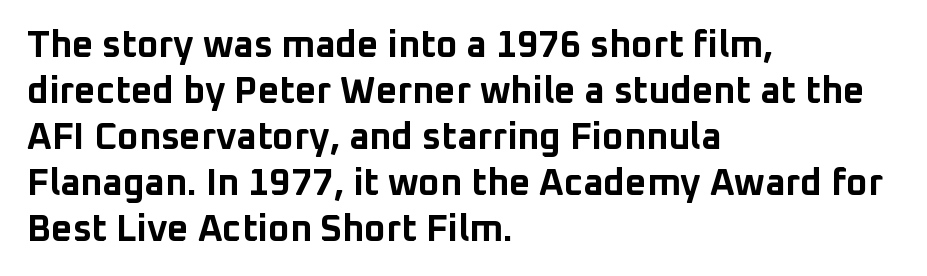
Q: Is the text bold? A: Yes.
Q: Is the text italic (slanted)? A: No, it is upright.
Q: Is the typeface a serif or a sans-serif typeface? A: Sans-serif.
Q: Is the text underlined? A: No.
Q: How is the paragraph aligned? A: Left-aligned.
Q: Is the spacing between letters normal or unusually wide? A: Normal.
Q: Width (condensed, normal, or wide)? A: Normal.
Q: Stroke contrast? A: Low.
Q: x-height? A: Medium.
Q: Monospaced? A: No.
